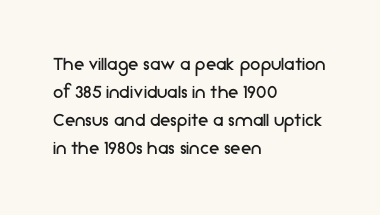
The image shows 21 px text type, upright; set left-aligned, normal line spacing (1.34x), normal letter spacing, not underlined.
